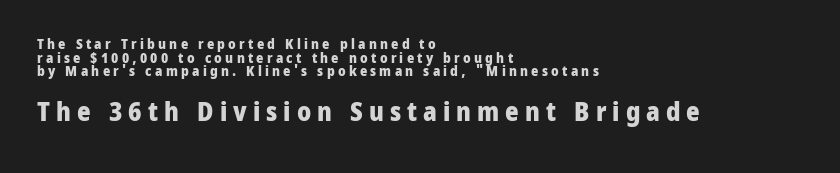
Compared with a centered layout, this one pins lines to the left instead. A typesetter would mark this as roman, not italic. Reading down the column, the eye jumps only a short way to each next line. Each word looks stretched out because of the extra space between its letters. The characters look thick and weighty, a clear bold.
